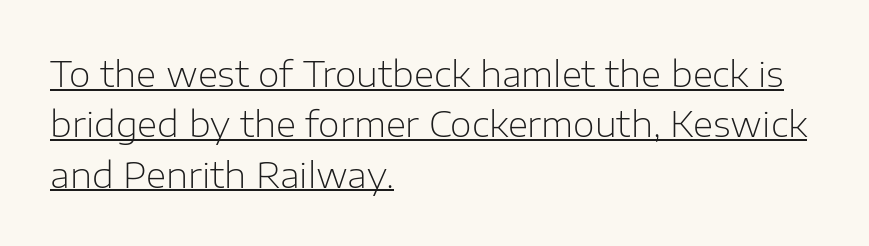
The image shows 35 px light sans-serif type, upright; set left-aligned, normal line spacing (1.44x), normal letter spacing, underlined; low stroke contrast and a medium x-height.
